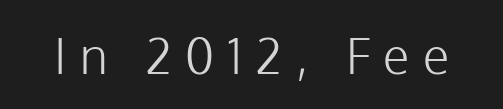
{"serif": "no", "italic": "no", "bold": "no", "weight": "light", "width": "normal", "stroke_contrast": "low", "x_height": "medium", "monospaced": "no", "underline": "no", "letter_spacing": "wide", "letter_spacing_em": 0.27, "glyph_px": 49}
